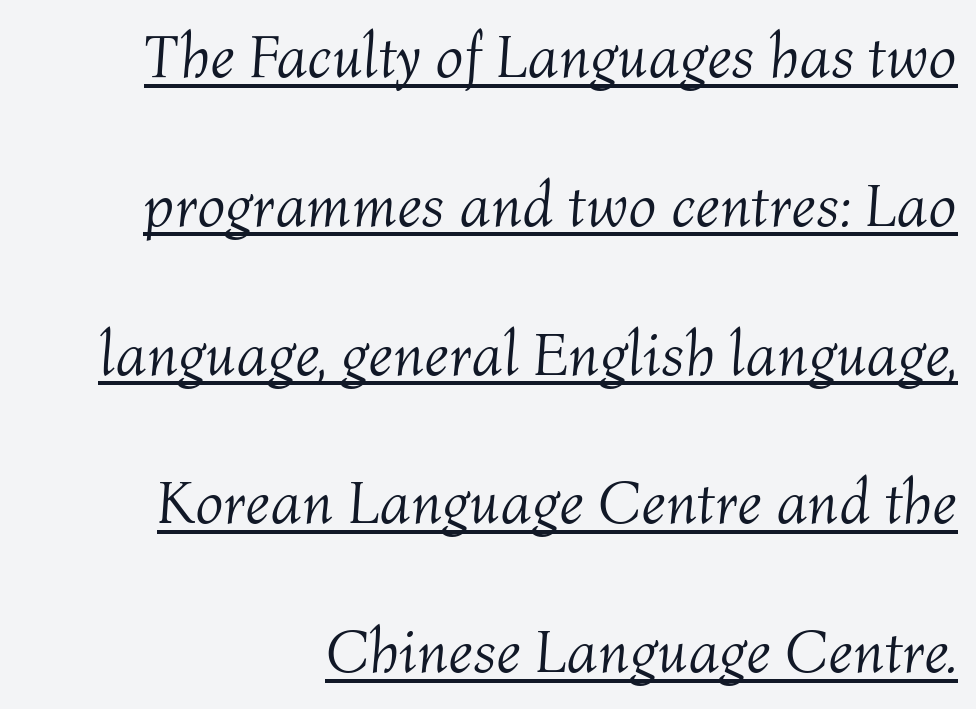
{"italic": "yes", "lean": "right", "slant_degrees": 4, "bold": "no", "weight": "light", "width": "normal", "stroke_contrast": "medium", "x_height": "medium", "monospaced": "no", "underline": "yes", "align": "right", "line_spacing": "loose", "line_spacing_ratio": 2.4, "letter_spacing": "normal", "letter_spacing_em": 0.0, "glyph_px": 62}
